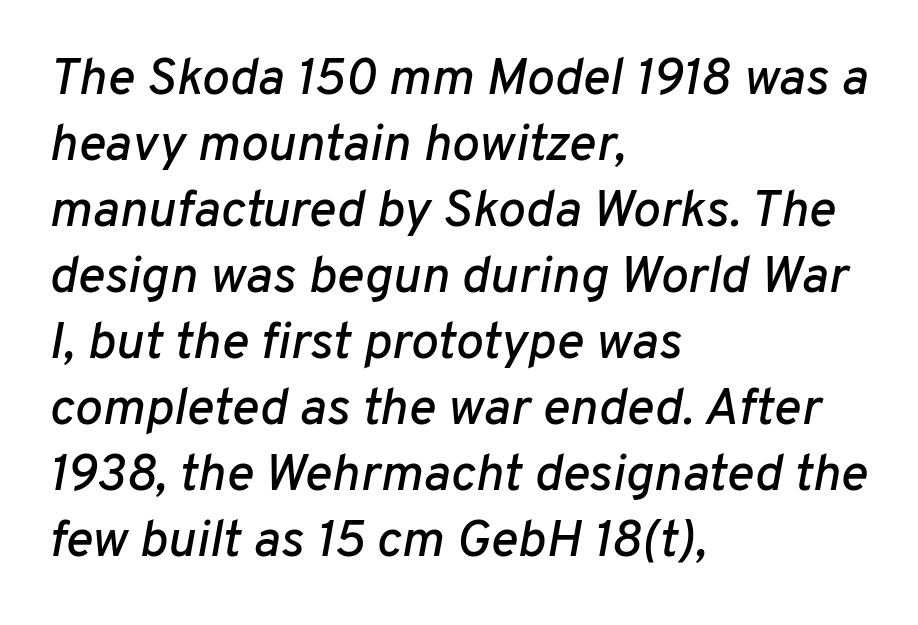
{"italic": "yes", "lean": "right", "slant_degrees": 10, "width": "normal", "stroke_contrast": "low", "x_height": "medium", "monospaced": "no", "underline": "no", "align": "left", "line_spacing": "normal", "line_spacing_ratio": 1.27, "letter_spacing": "normal", "letter_spacing_em": 0.0, "glyph_px": 52}
